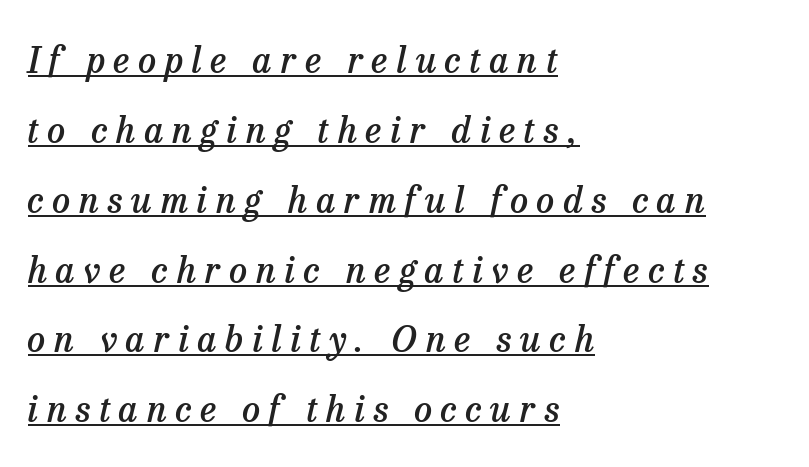
The image shows 36 px semibold serif type, italic (leaning right); set left-aligned, loose line spacing (1.94x), unusually wide letter spacing (+0.24 em), underlined; low stroke contrast and a medium x-height.
